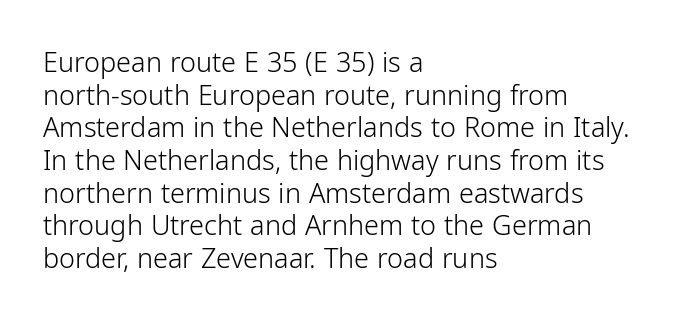
Q: Is the text bold? A: No.
Q: Is the text italic (slanted)? A: No, it is upright.
Q: Is the text underlined? A: No.
Q: How is the paragraph aligned? A: Left-aligned.
Q: Is the spacing between letters normal or unusually wide? A: Normal.
